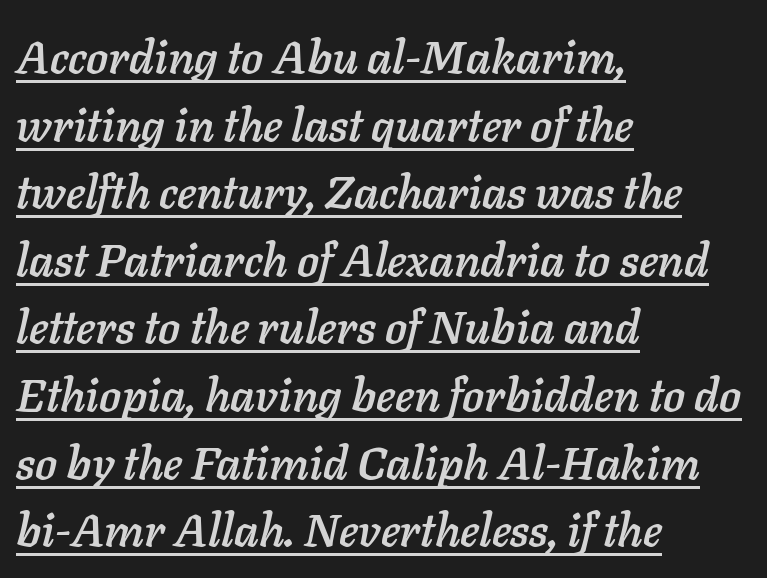
The image shows 46 px text type, italic (leaning right); set left-aligned, normal line spacing (1.47x), normal letter spacing, underlined; low stroke contrast and a medium x-height.
